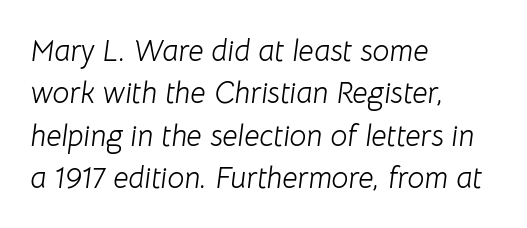
{"italic": "yes", "lean": "right", "slant_degrees": 8, "bold": "no", "weight": "light", "width": "normal", "stroke_contrast": "low", "x_height": "medium", "monospaced": "no", "underline": "no", "align": "left", "line_spacing": "normal", "line_spacing_ratio": 1.41, "letter_spacing": "normal", "letter_spacing_em": 0.0, "glyph_px": 30}
